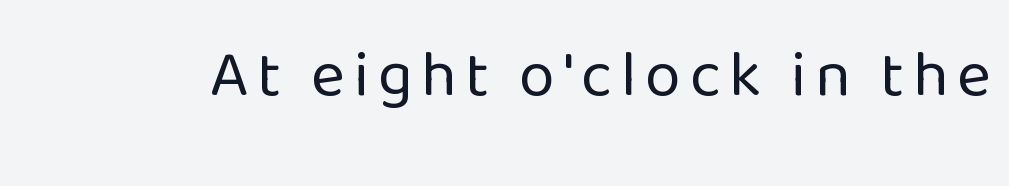
Think of a printed novel: that variable character pitch is what you see here. On a weight scale, this lands at 450 or below. Is there any slant? The stems are plumb. Lines of text with bare space underneath.
